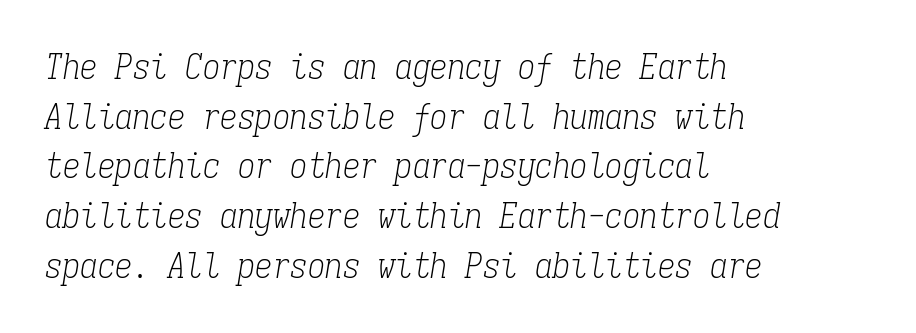
{"serif": "yes", "italic": "yes", "lean": "right", "slant_degrees": 9, "bold": "no", "weight": "light", "width": "condensed", "stroke_contrast": "low", "x_height": "medium", "monospaced": "yes", "underline": "no", "align": "left", "line_spacing": "normal", "line_spacing_ratio": 1.42, "letter_spacing": "normal", "letter_spacing_em": 0.0, "glyph_px": 35}
